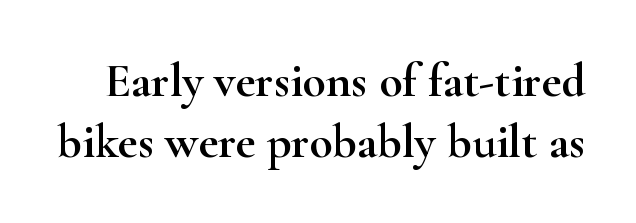
The image shows 48 px wide serif type, upright; set normal line spacing (1.28x), normal letter spacing, not underlined; high stroke contrast and a small x-height.
